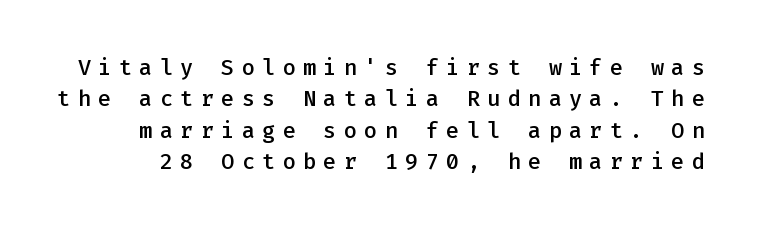
{"italic": "no", "bold": "semi", "underline": "no", "line_spacing": "normal", "line_spacing_ratio": 1.43, "letter_spacing": "wide", "letter_spacing_em": 0.33, "glyph_px": 22}
